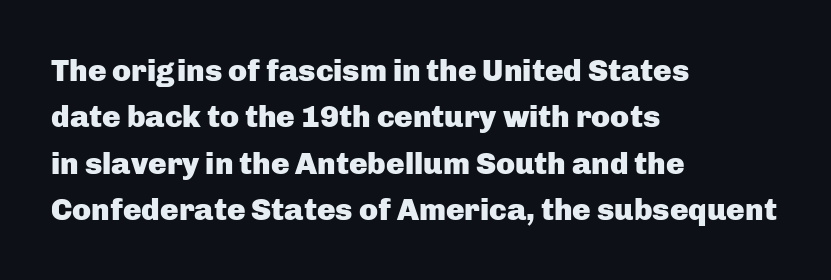
The axis of the letterforms is exactly vertical. Nothing unusual about the tracking: characters are spaced as the font intends. Regarding leading, the lines here are spaced in the standard way. The face used here is proportionally spaced, like ordinary book or web type. The characters look thick and weighty, a clear bold. Unlike a traditional serif, this face leaves its strokes unadorned.
